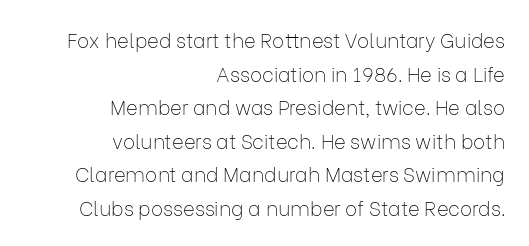
{"italic": "no", "bold": "no", "underline": "no", "align": "right", "line_spacing": "normal", "line_spacing_ratio": 1.68, "letter_spacing": "normal", "letter_spacing_em": 0.0, "glyph_px": 20}
